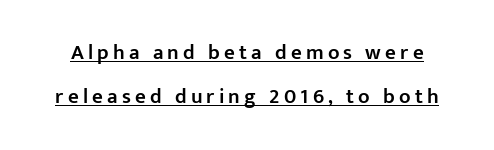
The image shows 21 px text type, upright; set loose line spacing (2.09x), unusually wide letter spacing (+0.2 em), underlined.
